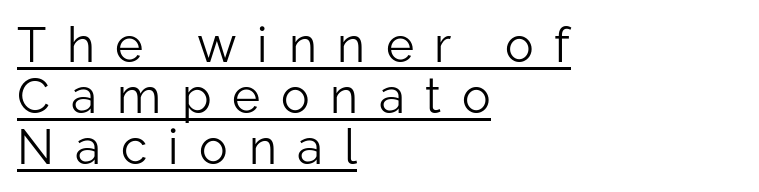
{"serif": "no", "italic": "no", "bold": "no", "weight": "light", "width": "normal", "stroke_contrast": "low", "x_height": "medium", "monospaced": "no", "underline": "yes", "align": "left", "line_spacing": "tight", "line_spacing_ratio": 1.06, "letter_spacing": "wide", "letter_spacing_em": 0.43, "glyph_px": 48}
